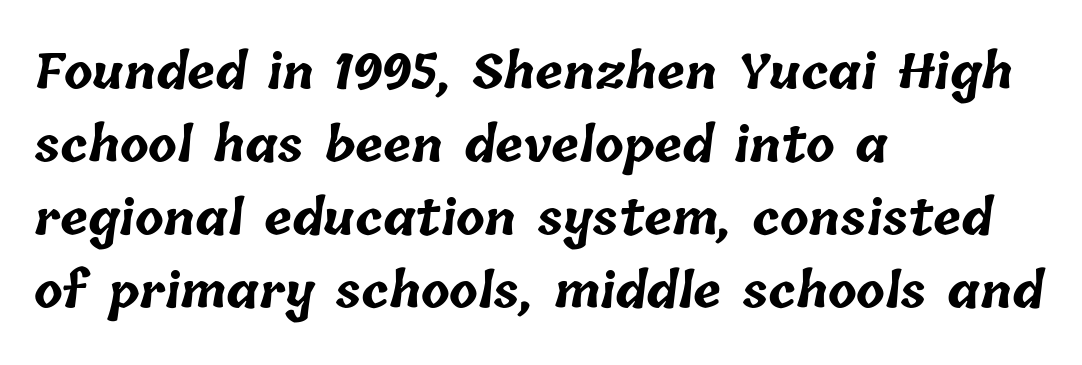
Q: Is the text bold? A: Yes.
Q: Is the text underlined? A: No.
Q: How is the paragraph aligned? A: Left-aligned.
Q: Is the spacing between letters normal or unusually wide? A: Normal.
Q: Is the spacing between lines tight, normal or loose? A: Normal.
Q: Width (condensed, normal, or wide)? A: Normal.
Q: Stroke contrast? A: Low.
Q: x-height? A: Medium.
Q: Monospaced? A: No.
